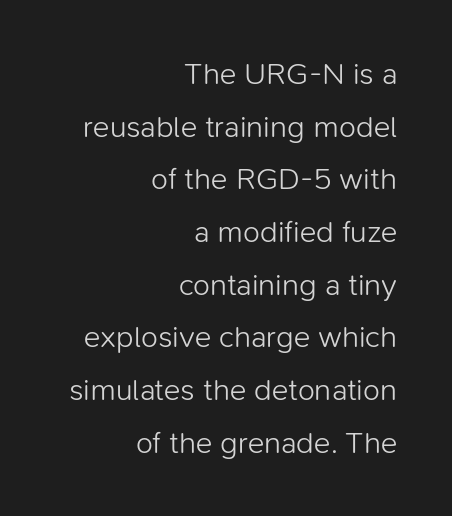
Q: Is the text bold? A: No.
Q: Is the text italic (slanted)? A: No, it is upright.
Q: Is the typeface a serif or a sans-serif typeface? A: Sans-serif.
Q: Is the text underlined? A: No.
Q: How is the paragraph aligned? A: Right-aligned.
Q: Is the spacing between letters normal or unusually wide? A: Normal.
Q: Is the spacing between lines tight, normal or loose? A: Normal.
Q: Width (condensed, normal, or wide)? A: Normal.
Q: Stroke contrast? A: Low.
Q: x-height? A: Medium.
Q: Monospaced? A: No.
